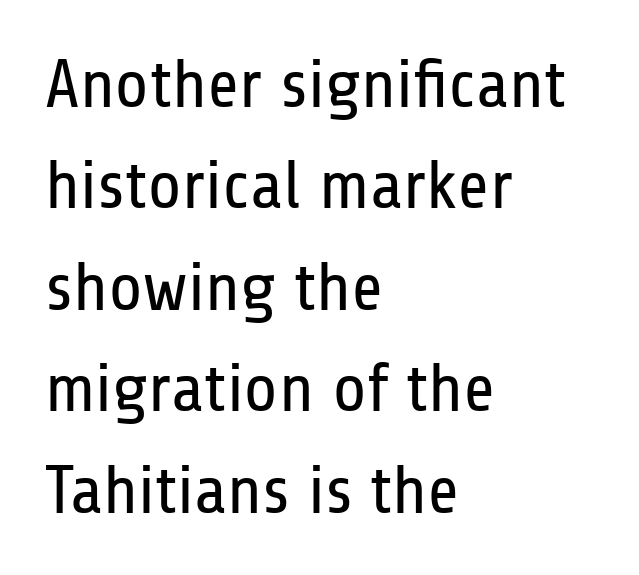
{"serif": "no", "italic": "no", "bold": "no", "weight": "regular", "width": "condensed", "stroke_contrast": "low", "x_height": "medium", "monospaced": "no", "underline": "no", "align": "left", "line_spacing": "normal", "line_spacing_ratio": 1.47, "letter_spacing": "normal", "letter_spacing_em": 0.0, "glyph_px": 69}
